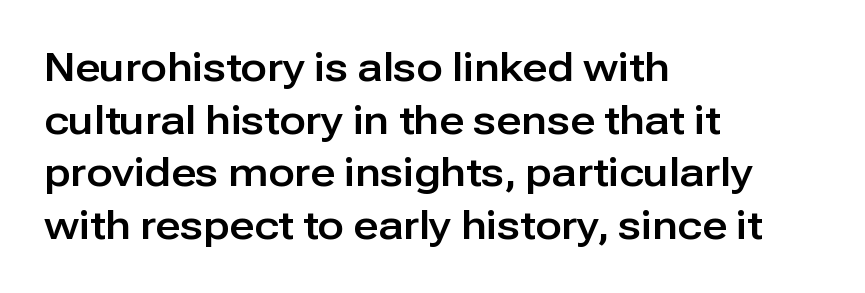
The image shows 39 px sans-serif type, upright; set left-aligned, normal line spacing (1.35x), normal letter spacing, not underlined; low stroke contrast and a medium x-height.
